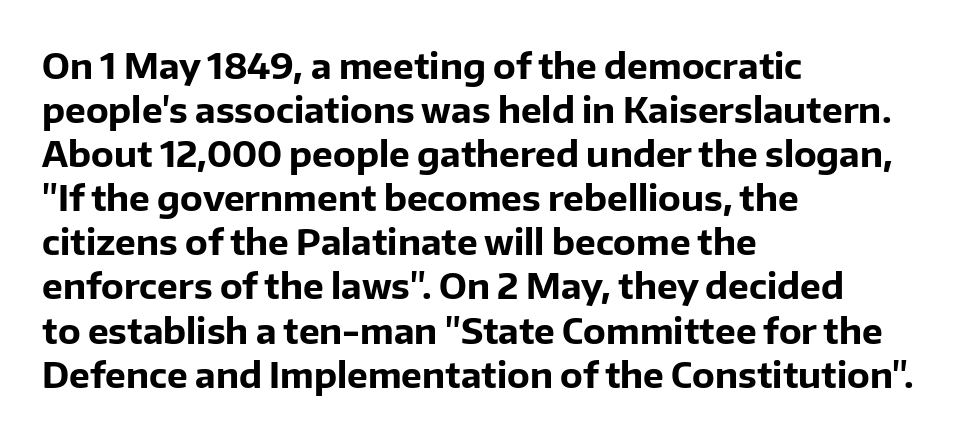
This sample uses plain, unmodified letter spacing. In terms of weight, the rendering is a true, heavy bold. Has an underline been added? It has not. Characters remain perfectly vertical along every line.
